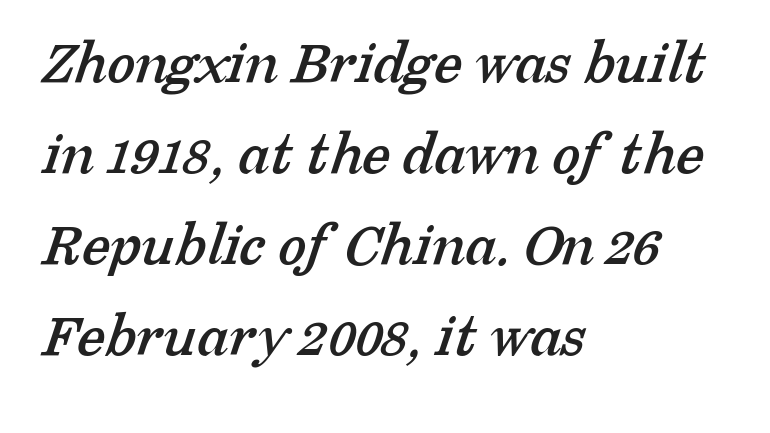
{"serif": "yes", "width": "normal", "stroke_contrast": "low", "x_height": "medium", "monospaced": "no", "underline": "no", "align": "left", "line_spacing": "normal", "line_spacing_ratio": 1.42, "letter_spacing": "normal", "letter_spacing_em": 0.0, "glyph_px": 64}
